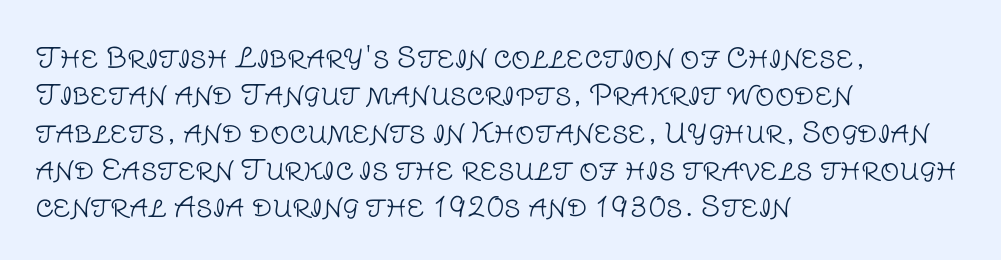
The image shows 27 px text type; set left-aligned, normal line spacing (1.38x), normal letter spacing, not underlined.
